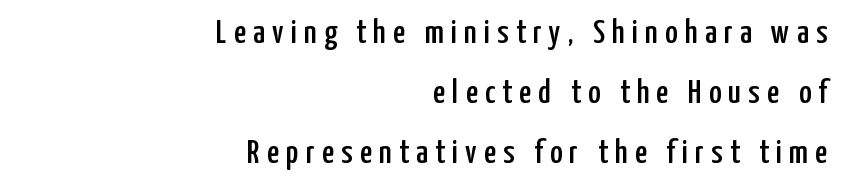
{"serif": "no", "italic": "no", "width": "condensed", "stroke_contrast": "low", "x_height": "medium", "monospaced": "no", "underline": "no", "align": "right", "line_spacing_ratio": 1.77, "letter_spacing": "wide", "letter_spacing_em": 0.21, "glyph_px": 34}
